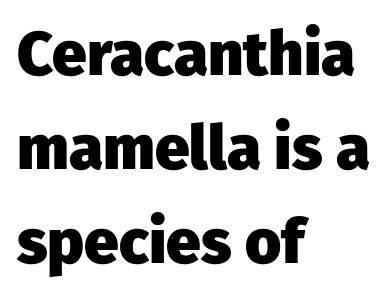
{"serif": "no", "italic": "no", "bold": "yes", "weight": "heavy", "width": "normal", "stroke_contrast": "low", "x_height": "medium", "monospaced": "no", "underline": "no", "align": "left", "line_spacing": "normal", "line_spacing_ratio": 1.52, "letter_spacing": "normal", "letter_spacing_em": 0.0, "glyph_px": 62}
